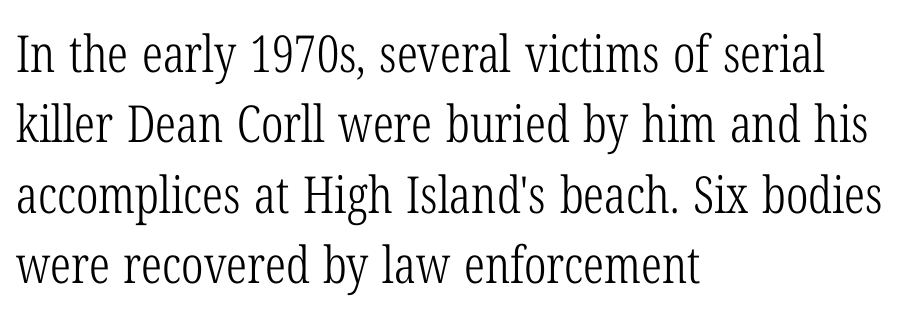
{"serif": "yes", "italic": "no", "bold": "no", "weight": "light", "width": "condensed", "stroke_contrast": "low", "x_height": "medium", "monospaced": "no", "underline": "no", "align": "left", "line_spacing": "normal", "line_spacing_ratio": 1.38, "letter_spacing": "normal", "letter_spacing_em": 0.0, "glyph_px": 51}
